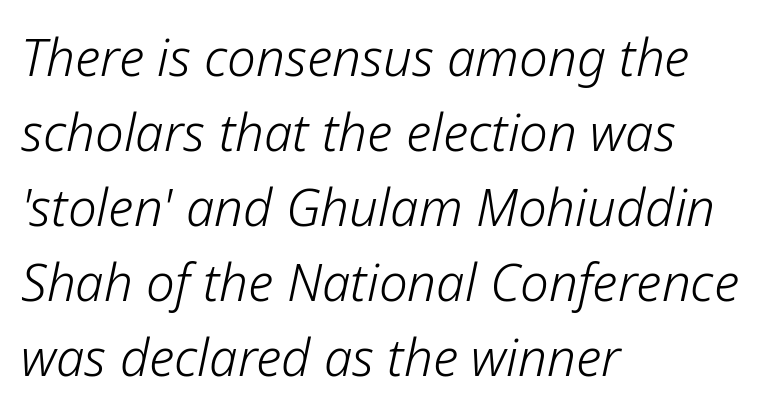
{"italic": "yes", "lean": "right", "slant_degrees": 12, "bold": "no", "weight": "light", "width": "normal", "stroke_contrast": "low", "x_height": "medium", "monospaced": "no", "underline": "no", "align": "left", "line_spacing": "normal", "line_spacing_ratio": 1.47, "letter_spacing": "normal", "letter_spacing_em": 0.0, "glyph_px": 51}
